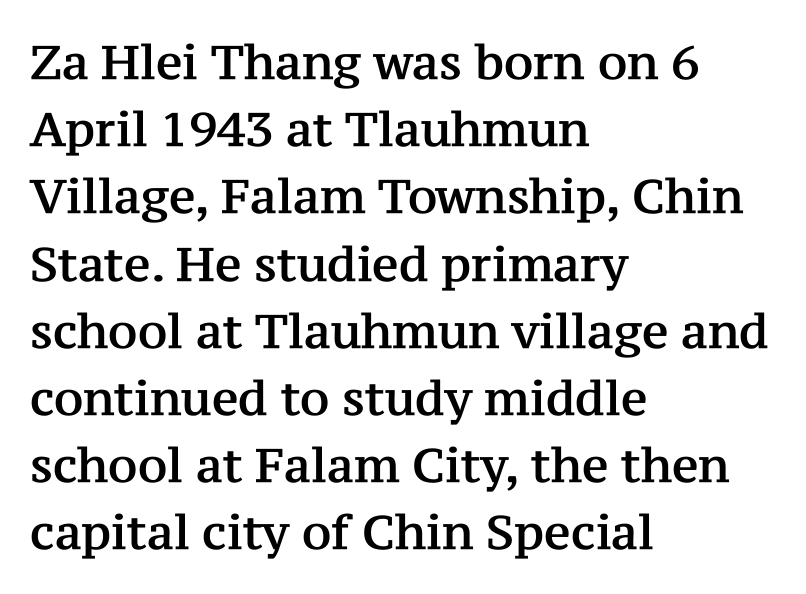
Unmarked baselines from the first word to the last. The axis of the letterforms is exactly vertical. Standard letterfit; no display-style spreading of the glyphs. The letters carry serifs — small finishing strokes at the ends of their stems. Alignment: flush left.
